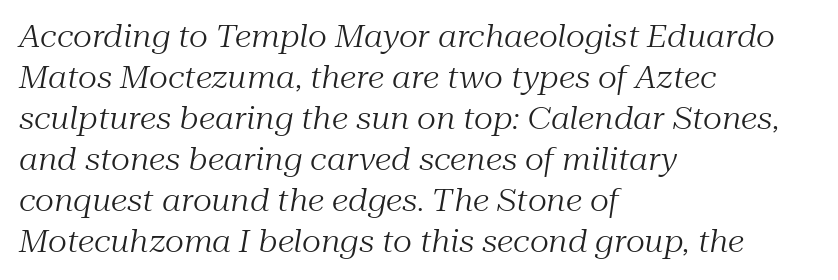
Q: Is the text bold? A: No.
Q: Is the text italic (slanted)? A: Yes, it leans right by about 10 degrees.
Q: Is the typeface a serif or a sans-serif typeface? A: Serif.
Q: Is the text underlined? A: No.
Q: How is the paragraph aligned? A: Left-aligned.
Q: Is the spacing between letters normal or unusually wide? A: Normal.
Q: Is the spacing between lines tight, normal or loose? A: Normal.
Q: Width (condensed, normal, or wide)? A: Normal.
Q: Stroke contrast? A: Medium.
Q: x-height? A: Medium.
Q: Monospaced? A: No.
